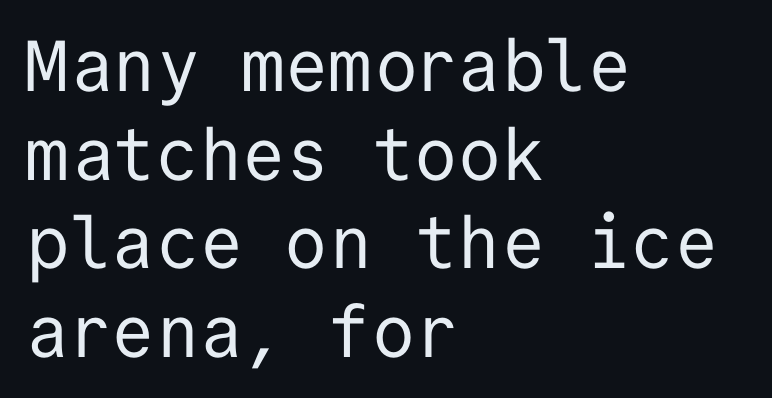
{"serif": "no", "italic": "no", "bold": "no", "weight": "regular", "width": "normal", "stroke_contrast": "low", "x_height": "medium", "monospaced": "yes", "underline": "no", "align": "left", "line_spacing_ratio": 1.23, "letter_spacing": "normal", "letter_spacing_em": 0.0, "glyph_px": 72}
